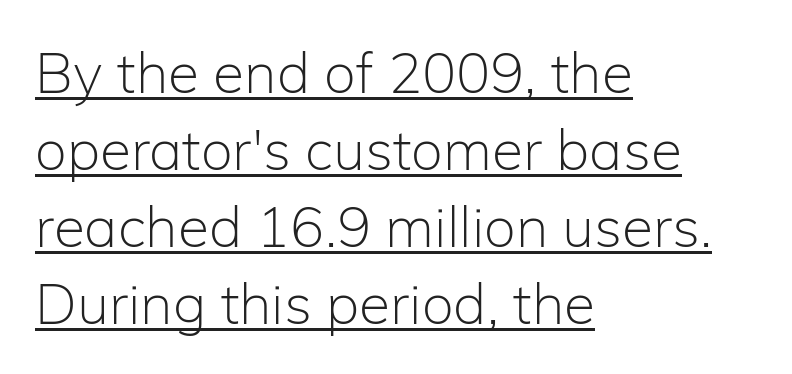
Q: Is the text bold? A: No.
Q: Is the text italic (slanted)? A: No, it is upright.
Q: Is the typeface a serif or a sans-serif typeface? A: Sans-serif.
Q: Is the text underlined? A: Yes.
Q: How is the paragraph aligned? A: Left-aligned.
Q: Is the spacing between letters normal or unusually wide? A: Normal.
Q: Is the spacing between lines tight, normal or loose? A: Normal.
Q: Width (condensed, normal, or wide)? A: Normal.
Q: Stroke contrast? A: Low.
Q: x-height? A: Medium.
Q: Monospaced? A: No.
